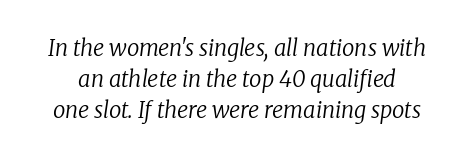
Q: Is the text bold? A: No.
Q: Is the text italic (slanted)? A: Yes, it leans right by about 8 degrees.
Q: Is the text underlined? A: No.
Q: Is the spacing between letters normal or unusually wide? A: Normal.
Q: Is the spacing between lines tight, normal or loose? A: Normal.
